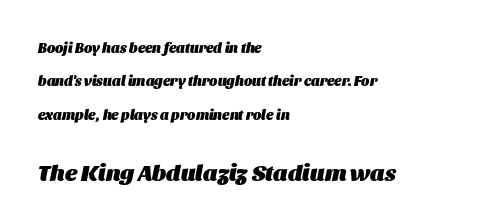
Q: Is the text bold? A: Yes.
Q: Is the text italic (slanted)? A: Yes, it leans right by about 11 degrees.
Q: Is the text underlined? A: No.
Q: How is the paragraph aligned? A: Left-aligned.
Q: Is the spacing between letters normal or unusually wide? A: Normal.
Q: Is the spacing between lines tight, normal or loose? A: Loose.
Q: Which block of text is set in a larger size, the first (top) or the second (bottom)? A: The second (bottom) one.
